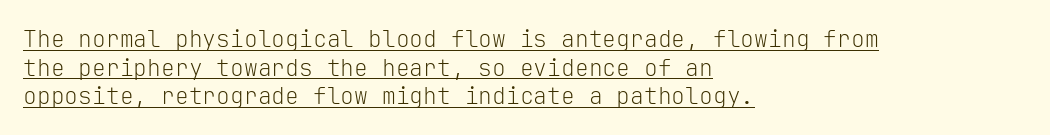
Between one letter and the next there's only the usual sliver of space. Leftover space on each line is placed entirely after the last word. The letters stand upright; this is a roman face. No heavy texture on the line: the type isn't bold. Underline: present.
